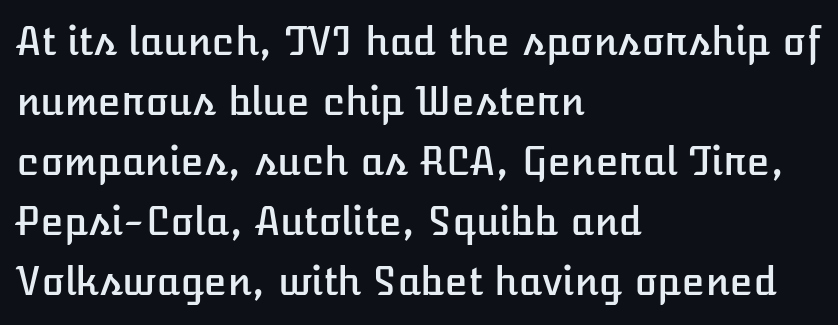
{"italic": "no", "width": "normal", "stroke_contrast": "low", "x_height": "medium", "monospaced": "no", "underline": "no", "align": "left", "line_spacing": "normal", "line_spacing_ratio": 1.58, "letter_spacing": "normal", "letter_spacing_em": 0.0, "glyph_px": 38}
